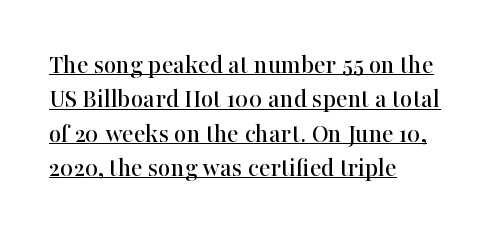
The image shows 27 px text type, upright; set left-aligned, normal line spacing (1.27x), normal letter spacing, underlined.
